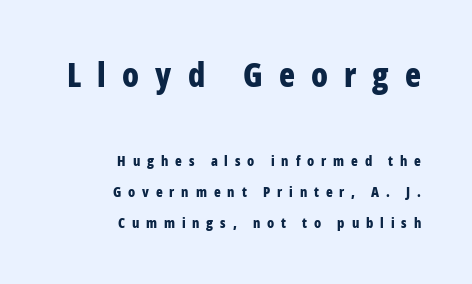
{"serif": "no", "italic": "no", "bold": "yes", "weight": "bold", "width": "condensed", "stroke_contrast": "low", "x_height": "medium", "monospaced": "no", "underline": "no", "align": "right", "line_spacing": "loose", "line_spacing_ratio": 2.22, "letter_spacing": "wide", "letter_spacing_em": 0.49, "larger_block": "first", "size_ratio": 2.36, "glyph_px": 33}
